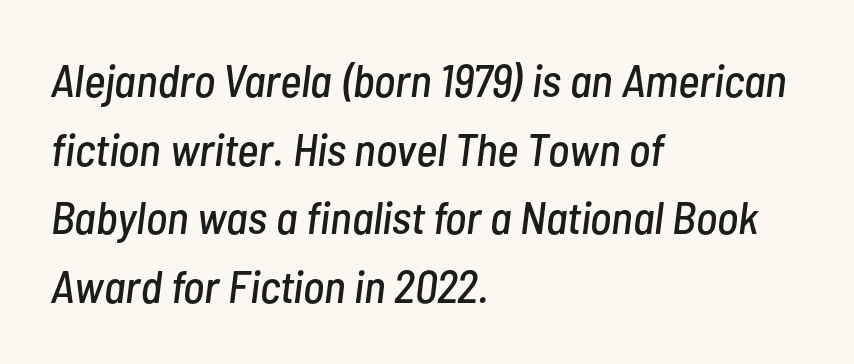
{"italic": "yes", "lean": "right", "slant_degrees": 7, "width": "condensed", "stroke_contrast": "low", "x_height": "medium", "monospaced": "no", "underline": "no", "align": "left", "line_spacing": "normal", "line_spacing_ratio": 1.49, "letter_spacing": "normal", "letter_spacing_em": 0.0, "glyph_px": 46}
